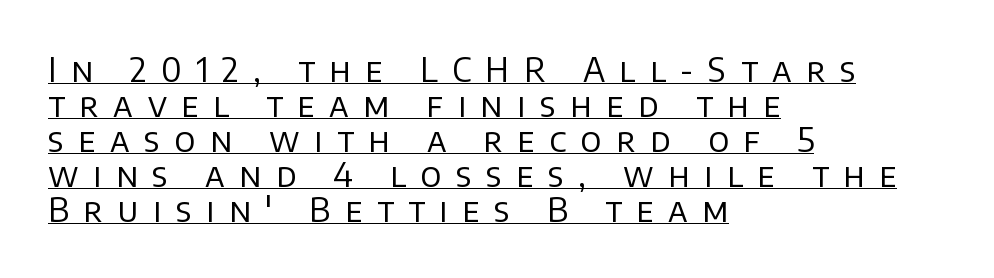
A typesetter would call this leading minimal, almost set solid. Character widths vary here, with narrow letters taking less room than wide ones. Letterform terminals end flat and unadorned throughout the passage. Typeset ragged right — the left edge is the straight one. Each stroke keeps to a modest, everyday thickness or less. Decoration check: the copy is underlined.
